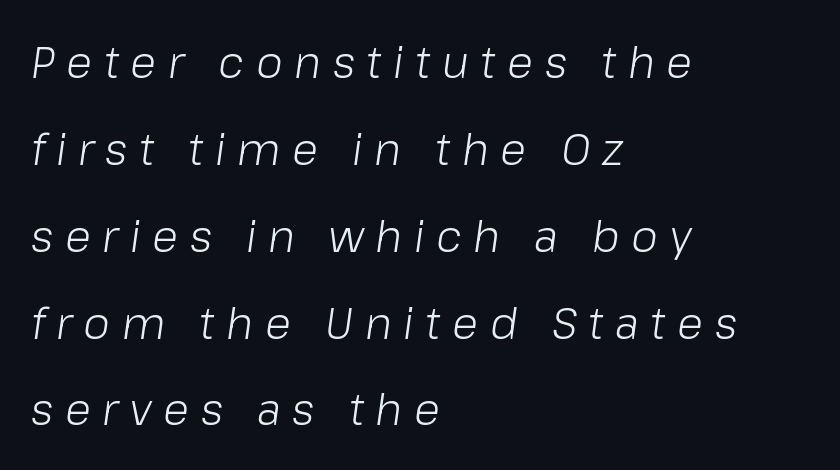
{"italic": "yes", "lean": "right", "slant_degrees": 8, "bold": "no", "weight": "light", "width": "normal", "stroke_contrast": "low", "x_height": "medium", "monospaced": "no", "underline": "no", "align": "left", "line_spacing": "loose", "line_spacing_ratio": 2.02, "letter_spacing": "wide", "letter_spacing_em": 0.27, "glyph_px": 43}
